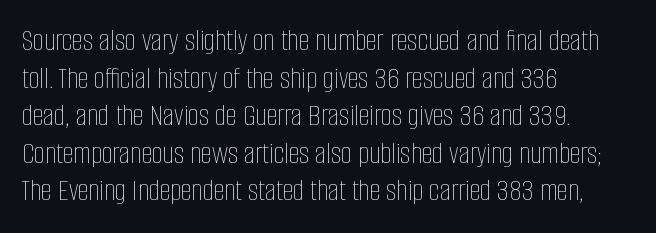
A bare baseline throughout the passage. These lines are rendered in a variable-pitch font. The weight tops out at a normal text grade. Look at the tracking — it's just the regular setting, nothing added. All the whitespace from short lines collects on the right.
